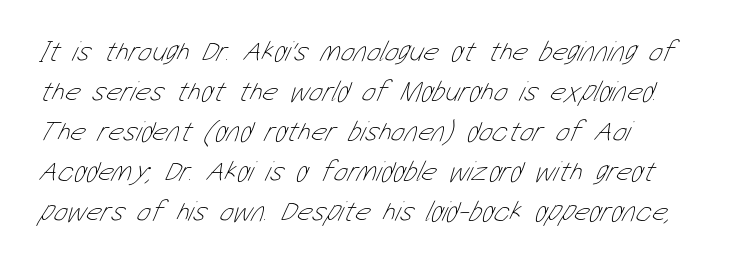
The image shows 29 px thin, condensed type; set left-aligned, normal line spacing (1.38x), normal letter spacing, not underlined; low stroke contrast and a medium x-height.
